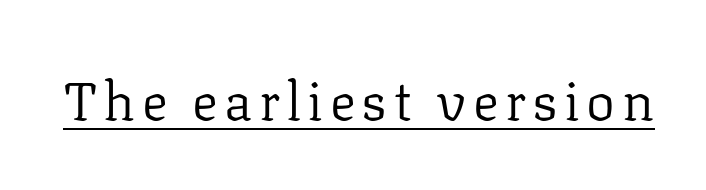
No extra ink here — the face is not bold. Here the designer chose a conventional face with non-uniform glyph widths. Beneath each row of characters lies a ruled line. The text was rendered using a seriffed face with decorative stroke endings. Does the lettering tilt? It doesn't — this is upright.
